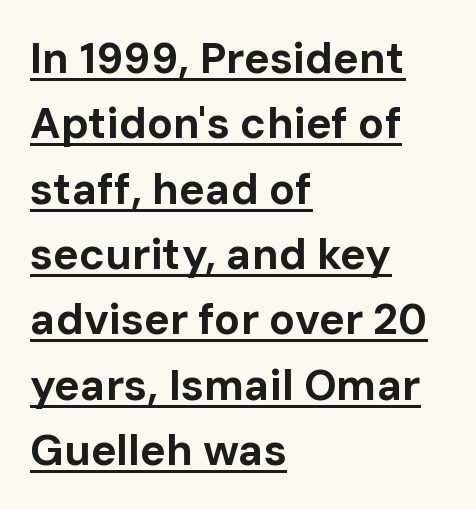
Q: Is the text bold? A: Yes.
Q: Is the text italic (slanted)? A: No, it is upright.
Q: Is the typeface a serif or a sans-serif typeface? A: Sans-serif.
Q: Is the text underlined? A: Yes.
Q: How is the paragraph aligned? A: Left-aligned.
Q: Is the spacing between letters normal or unusually wide? A: Normal.
Q: Is the spacing between lines tight, normal or loose? A: Normal.
Q: Width (condensed, normal, or wide)? A: Normal.
Q: Stroke contrast? A: Low.
Q: x-height? A: Medium.
Q: Monospaced? A: No.
